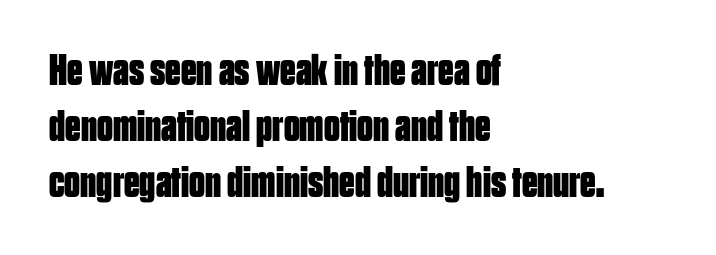
Q: Is the text bold? A: Yes.
Q: Is the text italic (slanted)? A: No, it is upright.
Q: Is the typeface a serif or a sans-serif typeface? A: Sans-serif.
Q: Is the text underlined? A: No.
Q: How is the paragraph aligned? A: Left-aligned.
Q: Is the spacing between letters normal or unusually wide? A: Normal.
Q: Is the spacing between lines tight, normal or loose? A: Normal.
Q: Width (condensed, normal, or wide)? A: Condensed.
Q: Stroke contrast? A: Low.
Q: x-height? A: Large.
Q: Monospaced? A: No.
